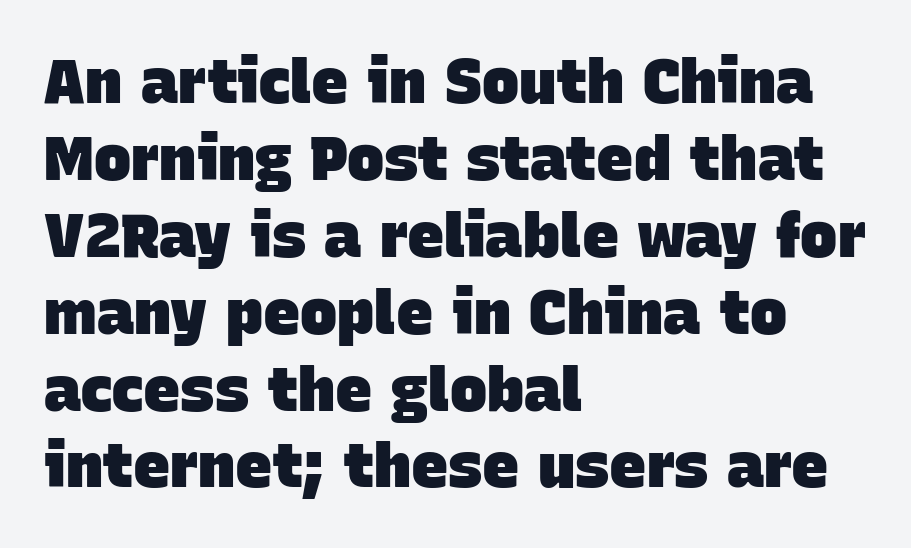
The image shows 62 px heavy sans-serif type; set left-aligned, line spacing 1.24x, normal letter spacing, not underlined; low stroke contrast and a large x-height.
